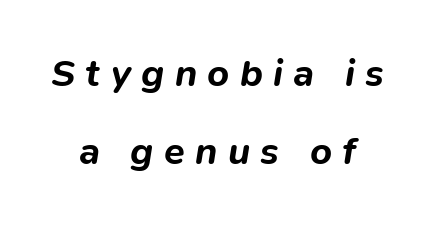
This rendering uses center alignment, leaving both contours irregular but symmetric. A typesetter would mark this as italic. The face used here is proportionally spaced, like ordinary book or web type. The baseline area is clear. Students, note that the glyphs here are deliberately spaced far apart.
